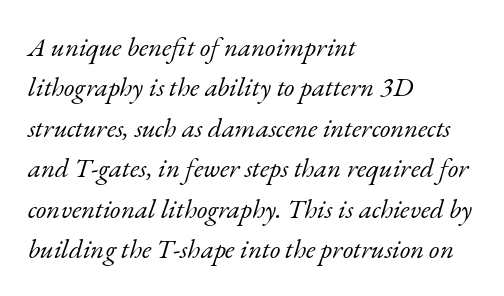
The image shows 27 px text type, italic (leaning right); set left-aligned, normal line spacing (1.5x), normal letter spacing, not underlined.
